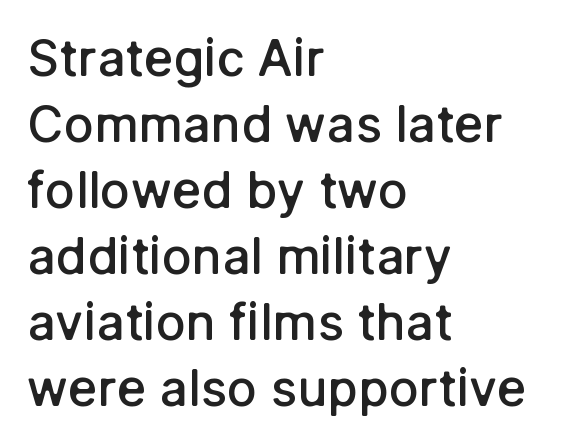
{"serif": "no", "italic": "no", "bold": "semi", "weight": "semibold", "width": "normal", "stroke_contrast": "low", "x_height": "medium", "monospaced": "no", "underline": "no", "align": "left", "line_spacing": "normal", "line_spacing_ratio": 1.32, "letter_spacing": "normal", "letter_spacing_em": 0.0, "glyph_px": 50}
